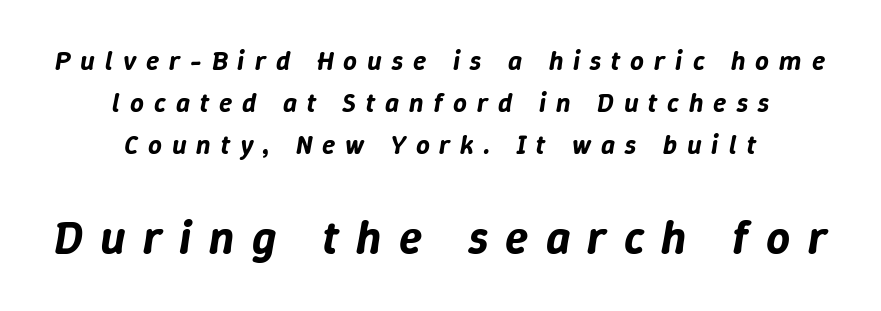
The image shows 47 px text type, italic (leaning right); set centered, normal line spacing (1.55x), unusually wide letter spacing (+0.37 em), not underlined; the second (bottom) block is 1.74x larger; low stroke contrast and a medium x-height.
